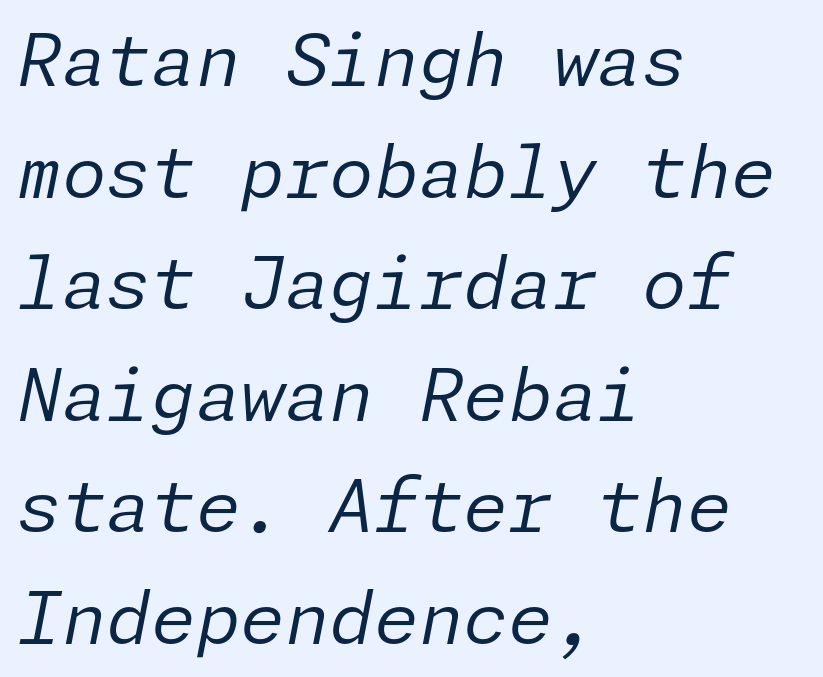
Q: Is the text bold? A: No.
Q: Is the text italic (slanted)? A: Yes, it leans right by about 11 degrees.
Q: Is the text underlined? A: No.
Q: How is the paragraph aligned? A: Left-aligned.
Q: Is the spacing between letters normal or unusually wide? A: Normal.
Q: Is the spacing between lines tight, normal or loose? A: Normal.
Q: Width (condensed, normal, or wide)? A: Normal.
Q: Stroke contrast? A: Low.
Q: x-height? A: Medium.
